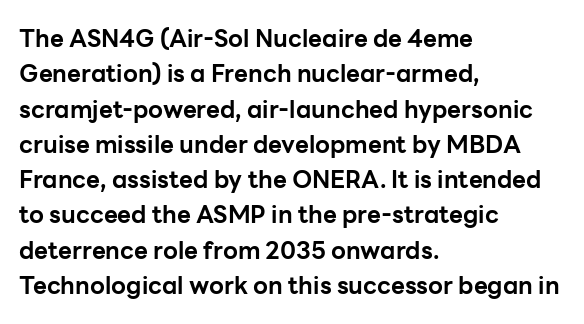
{"italic": "no", "bold": "yes", "underline": "no", "align": "left", "line_spacing": "normal", "line_spacing_ratio": 1.47, "letter_spacing": "normal", "letter_spacing_em": 0.0, "glyph_px": 24}
